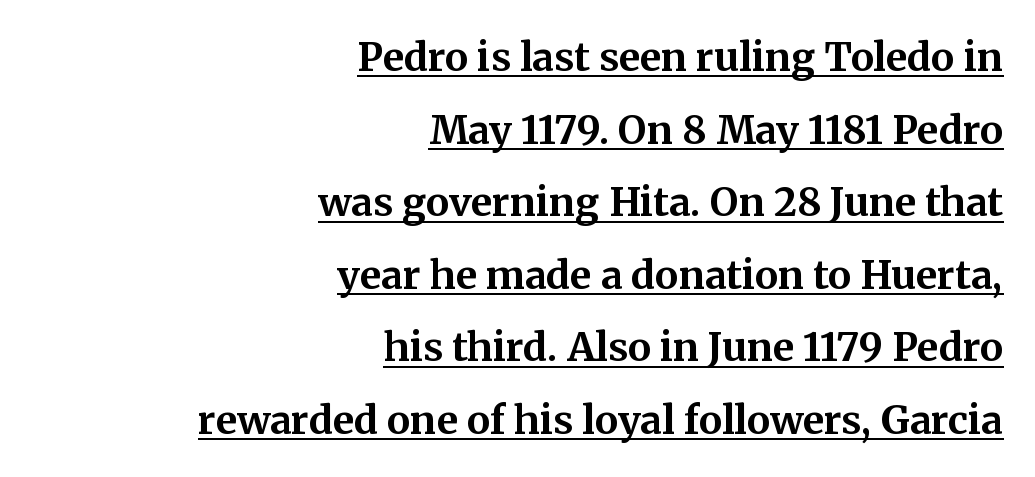
Q: Is the text bold? A: Yes.
Q: Is the text italic (slanted)? A: No, it is upright.
Q: Is the typeface a serif or a sans-serif typeface? A: Serif.
Q: Is the text underlined? A: Yes.
Q: How is the paragraph aligned? A: Right-aligned.
Q: Is the spacing between letters normal or unusually wide? A: Normal.
Q: Width (condensed, normal, or wide)? A: Normal.
Q: Stroke contrast? A: Medium.
Q: x-height? A: Medium.
Q: Monospaced? A: No.
